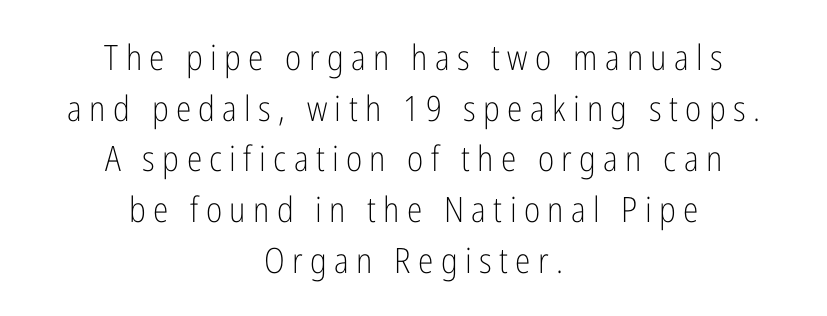
{"serif": "no", "italic": "no", "bold": "no", "weight": "light", "width": "condensed", "stroke_contrast": "low", "x_height": "medium", "monospaced": "no", "underline": "no", "align": "center", "line_spacing": "normal", "line_spacing_ratio": 1.45, "letter_spacing": "wide", "letter_spacing_em": 0.21, "glyph_px": 35}
